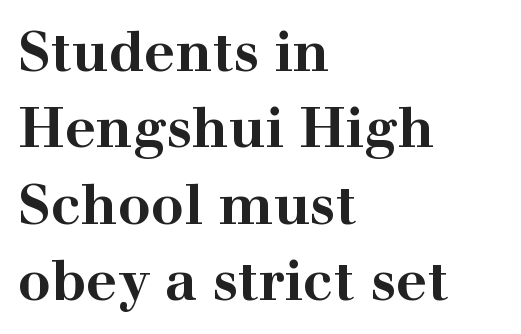
The image shows 55 px bold, wide serif type, upright; set left-aligned, normal line spacing (1.39x), normal letter spacing, not underlined; high stroke contrast and a medium x-height.
